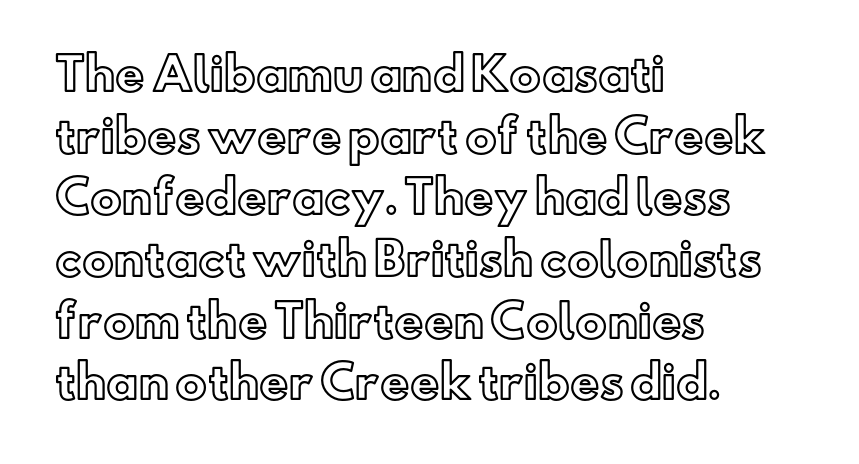
{"italic": "no", "width": "normal", "x_height": "small", "monospaced": "no", "underline": "no", "align": "left", "line_spacing": "normal", "line_spacing_ratio": 1.37, "letter_spacing": "normal", "letter_spacing_em": 0.0, "glyph_px": 45}
